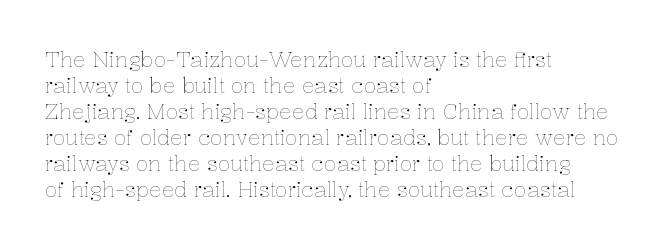
The image shows 21 px text type, upright; set left-aligned, line spacing 1.24x, normal letter spacing, not underlined.
